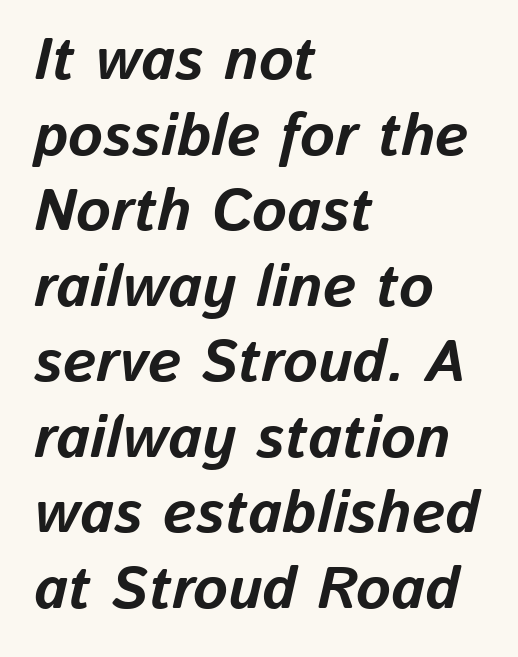
The image shows 59 px bold type, italic (leaning right); set left-aligned, normal line spacing (1.28x), normal letter spacing, not underlined; low stroke contrast and a medium x-height.
